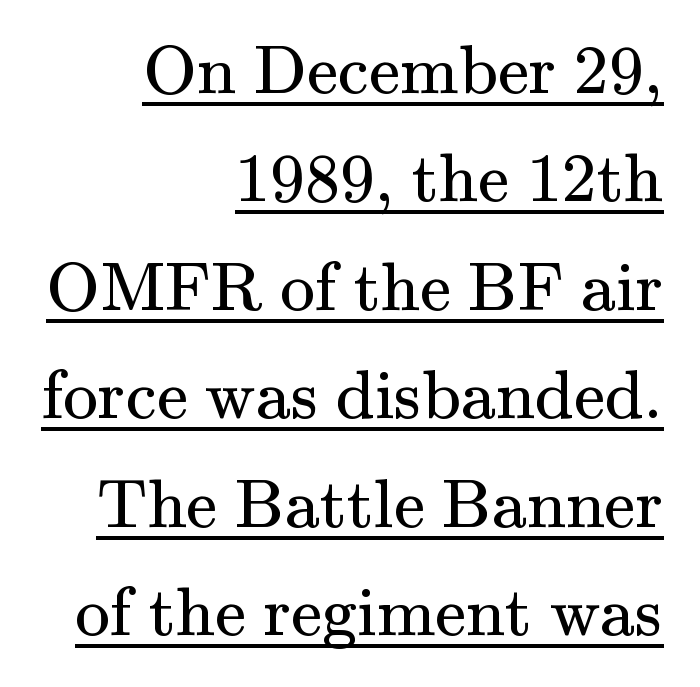
The image shows 70 px regular-weight serif type, upright; set right-aligned, normal line spacing (1.55x), normal letter spacing, underlined; medium stroke contrast and a small x-height.
